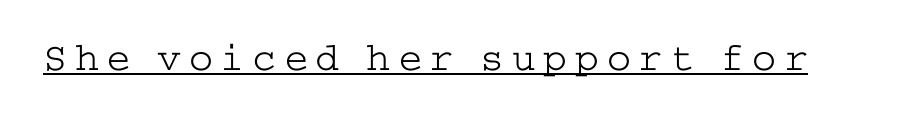
Look at the bottom of the vertical strokes: they flare into serifs here. The strokes are not fattened; the text isn't bold. You can see a thin bar hugging the bottom of the glyphs. This is the regular roman posture of the typeface.
